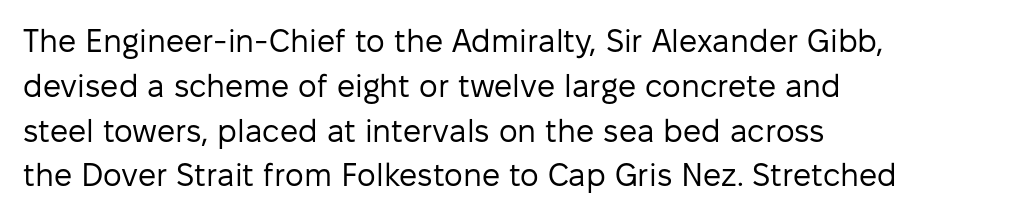
Do the characters align in a grid? No, the font is proportional. Leading matches the norm, producing a regular column. The ragged edge is on the right, which tells us the setting is flush left. Ink coverage per letter is moderate at most. Honestly, the letter spacing is just normal — you wouldn't notice it. Nope, no serifs anywhere on these letters.
